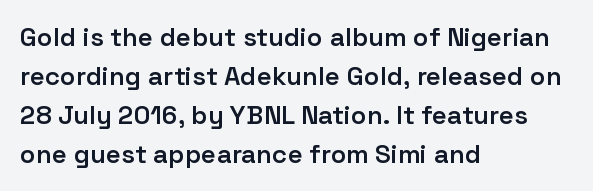
Q: Is the text bold? A: Semi-bold.
Q: Is the text italic (slanted)? A: No, it is upright.
Q: Is the text underlined? A: No.
Q: How is the paragraph aligned? A: Left-aligned.
Q: Is the spacing between letters normal or unusually wide? A: Normal.
Q: Is the spacing between lines tight, normal or loose? A: Normal.
